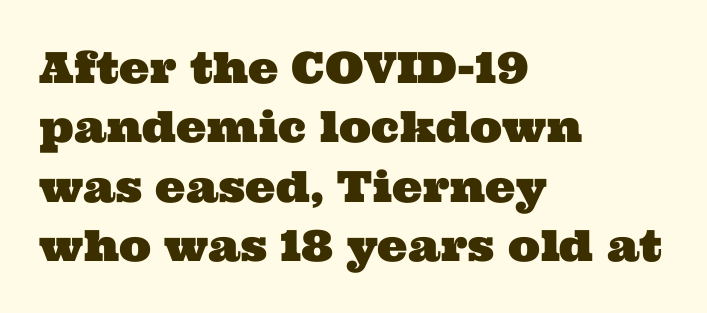
Unlike a clean sans, this face finishes its strokes with serifs. This rendering features lettering with no underline. Interline gaps are of average width in this sample. Standard letterfit; no display-style spreading of the glyphs. Caption: multi-line text, flush left, ragged right.
